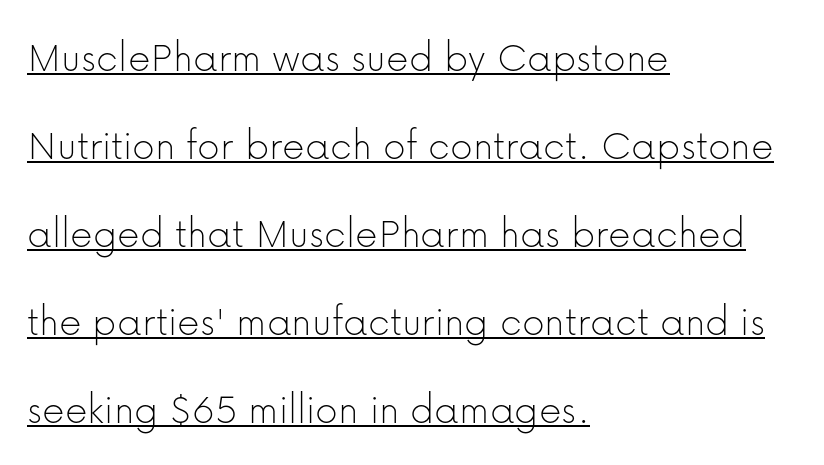
Q: Is the text bold? A: No.
Q: Is the text italic (slanted)? A: No, it is upright.
Q: Is the typeface a serif or a sans-serif typeface? A: Sans-serif.
Q: Is the text underlined? A: Yes.
Q: How is the paragraph aligned? A: Left-aligned.
Q: Is the spacing between letters normal or unusually wide? A: Normal.
Q: Is the spacing between lines tight, normal or loose? A: Loose.
Q: Width (condensed, normal, or wide)? A: Normal.
Q: Stroke contrast? A: Low.
Q: x-height? A: Medium.
Q: Monospaced? A: No.
